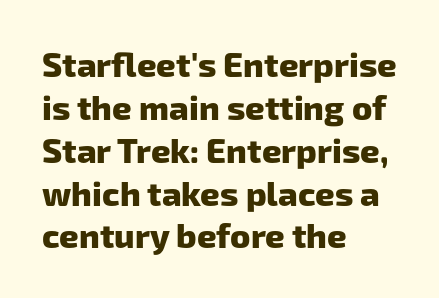
The image shows 34 px heavy sans-serif type; set left-aligned, normal line spacing (1.26x), normal letter spacing, not underlined; low stroke contrast and a medium x-height.
